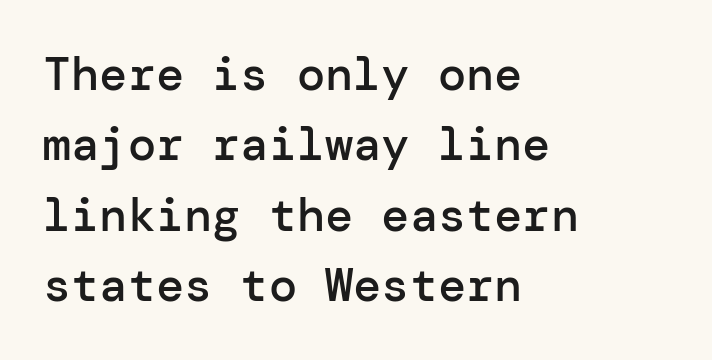
The image shows 47 px semibold sans-serif type, upright; set left-aligned, normal line spacing (1.5x), normal letter spacing, not underlined; low stroke contrast and a medium x-height.
